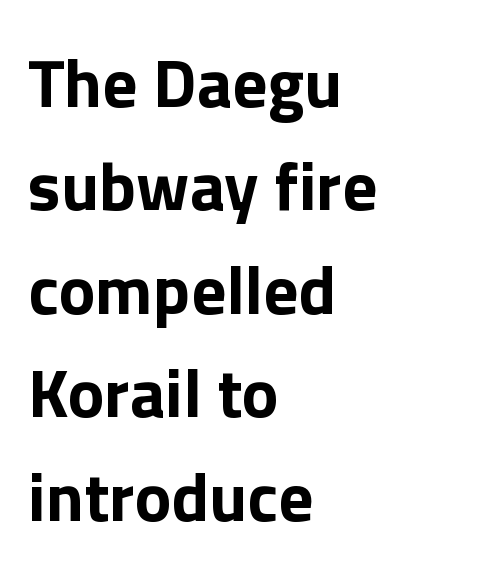
{"serif": "no", "italic": "no", "bold": "yes", "weight": "bold", "width": "normal", "x_height": "medium", "monospaced": "no", "underline": "no", "align": "left", "line_spacing": "normal", "line_spacing_ratio": 1.5, "letter_spacing": "normal", "letter_spacing_em": 0.0, "glyph_px": 69}
